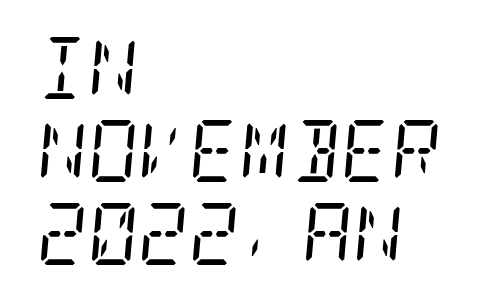
Q: Is the text bold? A: No.
Q: Is the text italic (slanted)? A: Yes, it leans right by about 5 degrees.
Q: Is the typeface a serif or a sans-serif typeface? A: Serif.
Q: Is the text underlined? A: No.
Q: How is the paragraph aligned? A: Left-aligned.
Q: Is the spacing between letters normal or unusually wide? A: Normal.
Q: Is the spacing between lines tight, normal or loose? A: Normal.
Q: Width (condensed, normal, or wide)? A: Condensed.
Q: Stroke contrast? A: Low.
Q: x-height? A: Large.
